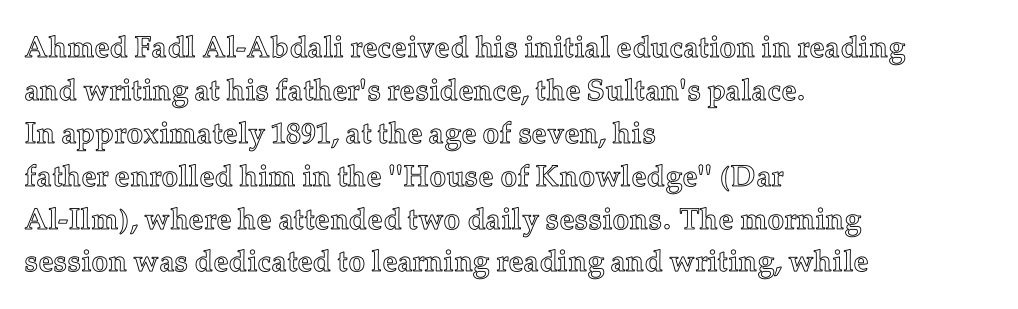
Standard letterfit; no display-style spreading of the glyphs. Rendered with straight, roman letterforms. The rendering uses a moderate line-height, typical for paragraphs. The passage shown is not underscored anywhere. These lines are rendered in a variable-pitch font.
